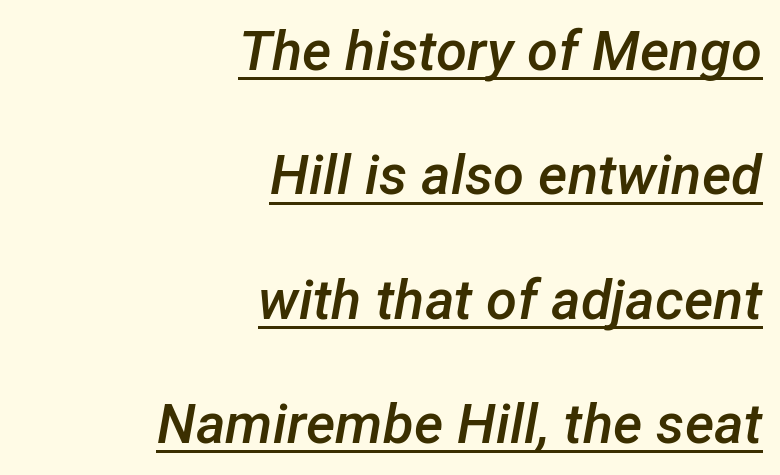
Q: Is the text bold? A: Semi-bold.
Q: Is the text italic (slanted)? A: Yes, it leans right by about 12 degrees.
Q: Is the text underlined? A: Yes.
Q: How is the paragraph aligned? A: Right-aligned.
Q: Is the spacing between letters normal or unusually wide? A: Normal.
Q: Is the spacing between lines tight, normal or loose? A: Loose.
Q: Width (condensed, normal, or wide)? A: Normal.
Q: Stroke contrast? A: Low.
Q: x-height? A: Medium.
Q: Monospaced? A: No.
